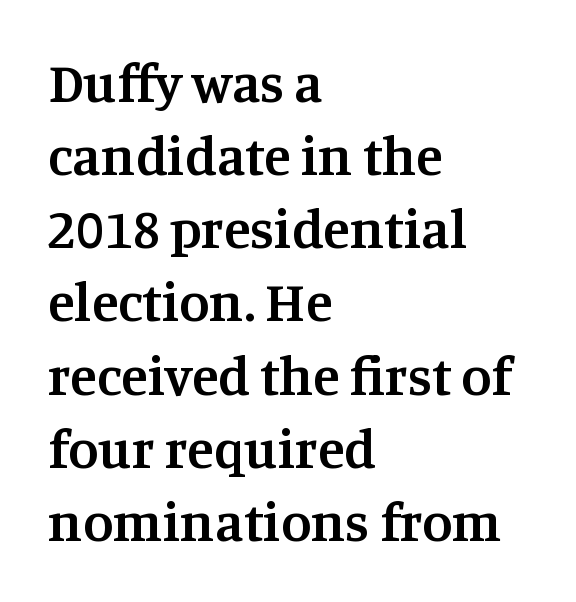
{"serif": "yes", "italic": "no", "bold": "semi", "weight": "semibold", "width": "normal", "stroke_contrast": "medium", "x_height": "large", "monospaced": "no", "underline": "no", "align": "left", "line_spacing": "normal", "line_spacing_ratio": 1.33, "letter_spacing": "normal", "letter_spacing_em": 0.0, "glyph_px": 55}
